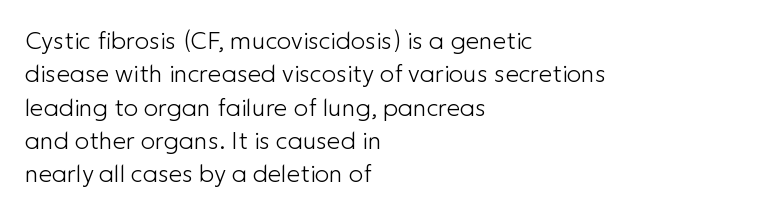
The image shows 24 px text type, upright; set left-aligned, normal line spacing (1.39x), normal letter spacing, not underlined.
